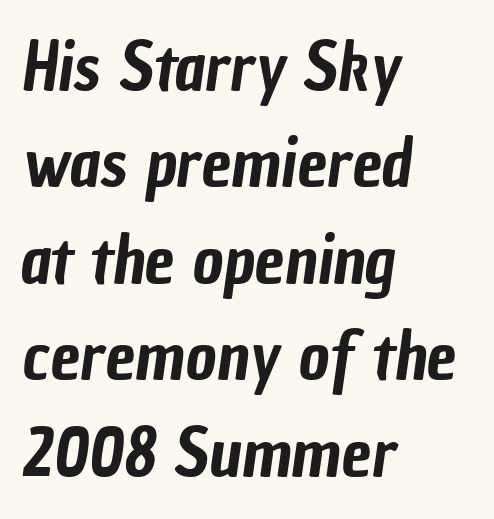
The passage shown stacks its lines at a standard gap. The passage shown is typed in a proportional face where columns would drift. Beneath every word, the page is bare. Is the letter spacing exaggerated? No — it looks like the ordinary default. This sample is left-justified, so line endings fall wherever the words run out.
